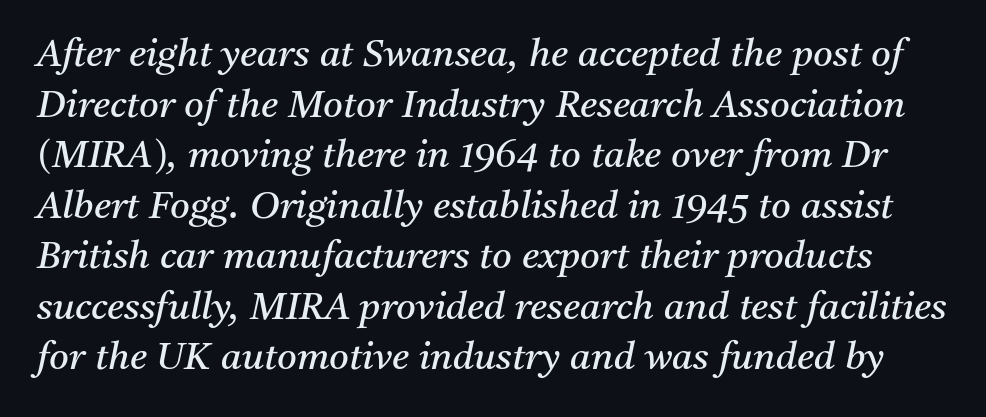
Serif or sans? Serif — the stroke terminals have little feet. Notice how descenders clear the ascenders below comfortably — that's standard leading. Think of a printed novel: that variable character pitch is what you see here. The line texture is even and compact thanks to regular tracking. Ink coverage per letter is moderate at most.
